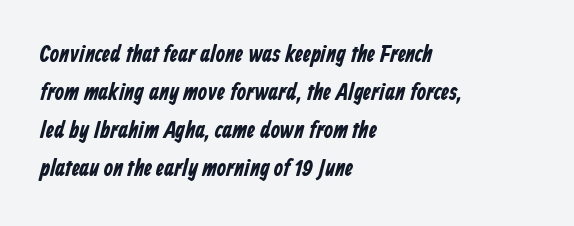
The image shows 24 px bold type; set left-aligned, normal line spacing (1.59x), normal letter spacing, not underlined.
